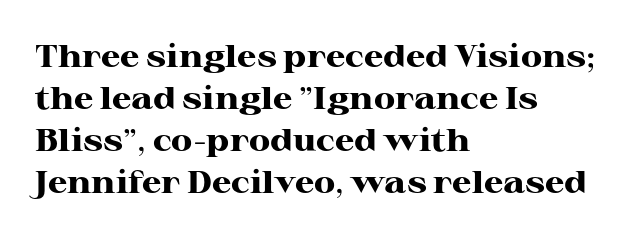
The image shows 31 px heavy, wide serif type, upright; set left-aligned, normal line spacing (1.36x), normal letter spacing, not underlined; high stroke contrast and a medium x-height.
